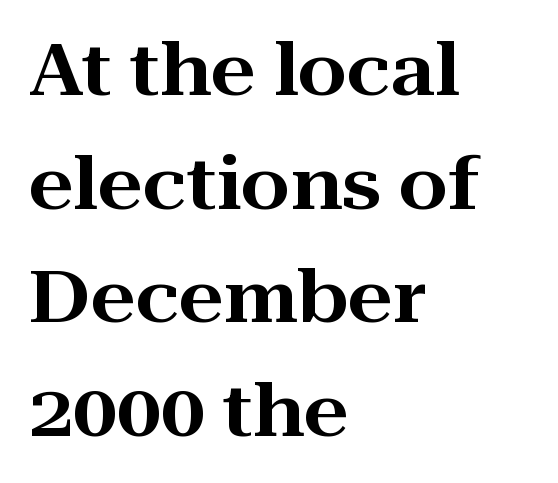
The image shows 71 px wide serif type, upright; set left-aligned, normal line spacing (1.6x), normal letter spacing, not underlined; high stroke contrast and a medium x-height.
